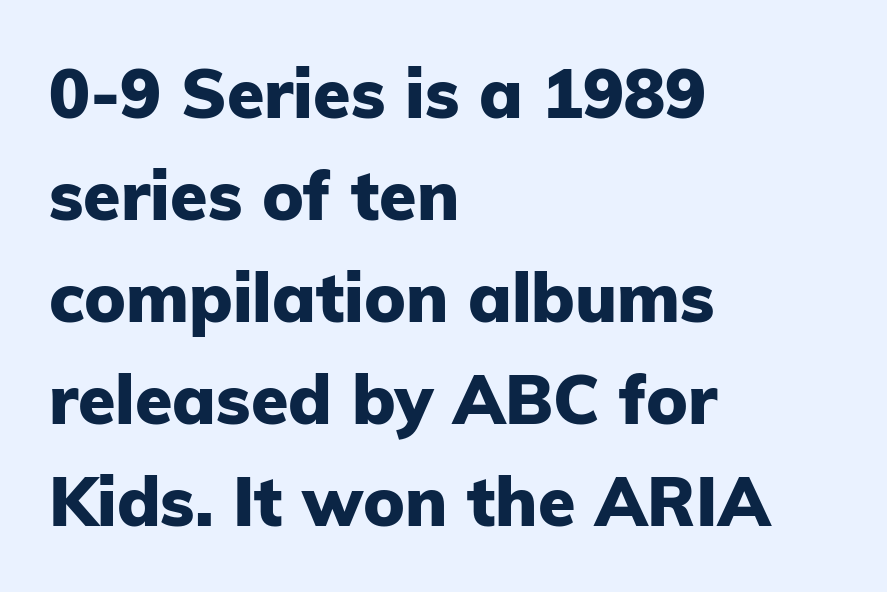
{"serif": "no", "italic": "no", "bold": "yes", "weight": "heavy", "width": "normal", "stroke_contrast": "low", "x_height": "medium", "monospaced": "no", "underline": "no", "align": "left", "line_spacing": "normal", "line_spacing_ratio": 1.5, "letter_spacing": "normal", "letter_spacing_em": 0.0, "glyph_px": 68}
